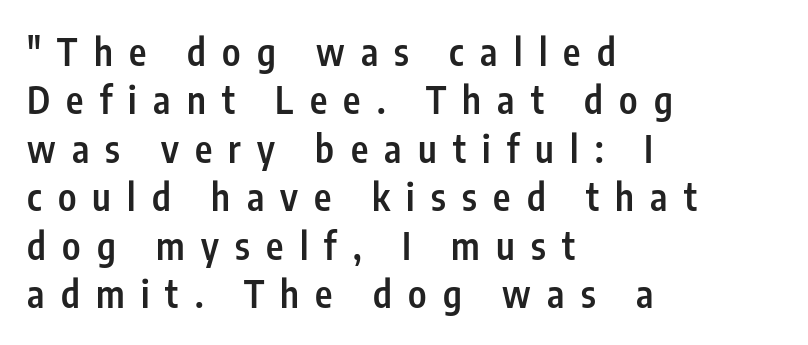
The image shows 37 px semibold, condensed sans-serif type, upright; set left-aligned, normal line spacing (1.31x), unusually wide letter spacing (+0.44 em), not underlined; low stroke contrast and a medium x-height.
